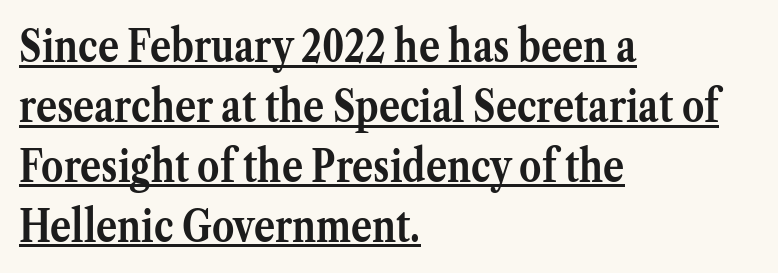
{"serif": "yes", "italic": "no", "bold": "yes", "weight": "semibold", "width": "normal", "stroke_contrast": "medium", "x_height": "medium", "monospaced": "no", "underline": "yes", "align": "left", "line_spacing": "normal", "line_spacing_ratio": 1.36, "letter_spacing": "normal", "letter_spacing_em": 0.0, "glyph_px": 44}
